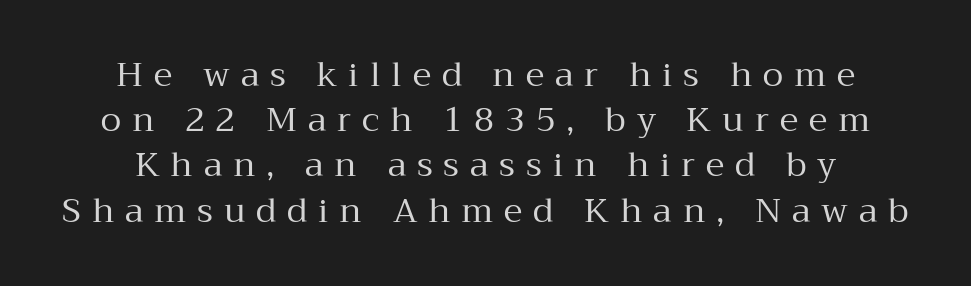
Q: Is the text bold? A: No.
Q: Is the text italic (slanted)? A: No, it is upright.
Q: Is the typeface a serif or a sans-serif typeface? A: Serif.
Q: Is the text underlined? A: No.
Q: How is the paragraph aligned? A: Centered.
Q: Is the spacing between letters normal or unusually wide? A: Unusually wide.
Q: Is the spacing between lines tight, normal or loose? A: Normal.
Q: Width (condensed, normal, or wide)? A: Normal.
Q: Stroke contrast? A: Medium.
Q: x-height? A: Medium.
Q: Monospaced? A: No.
